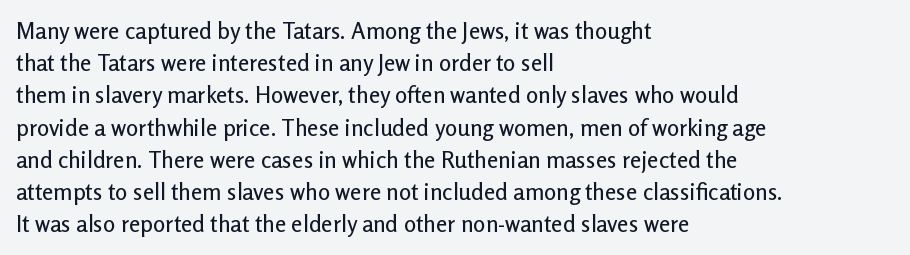
Does the leading feel generous? No, just average. The paragraph shown leans on its left margin. The string is rendered with underlining switched off. Here the glyphs are tracked normally, forming tight word shapes. The font's upright variant was chosen for this text.
